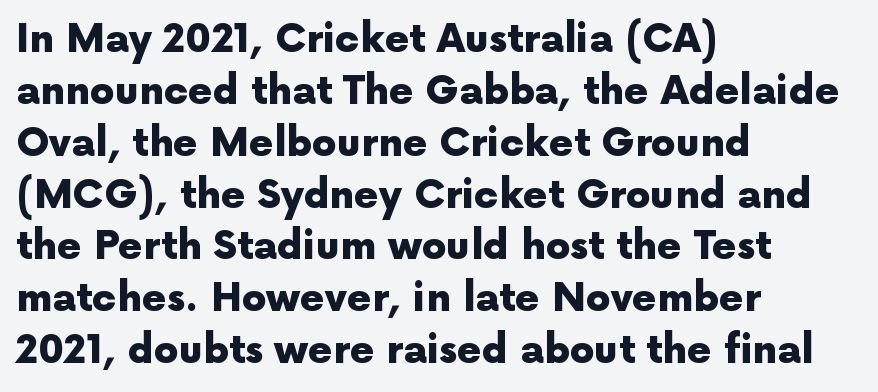
The image shows 39 px heavy sans-serif type, upright; set left-aligned, normal line spacing (1.33x), normal letter spacing, not underlined; a medium x-height.
